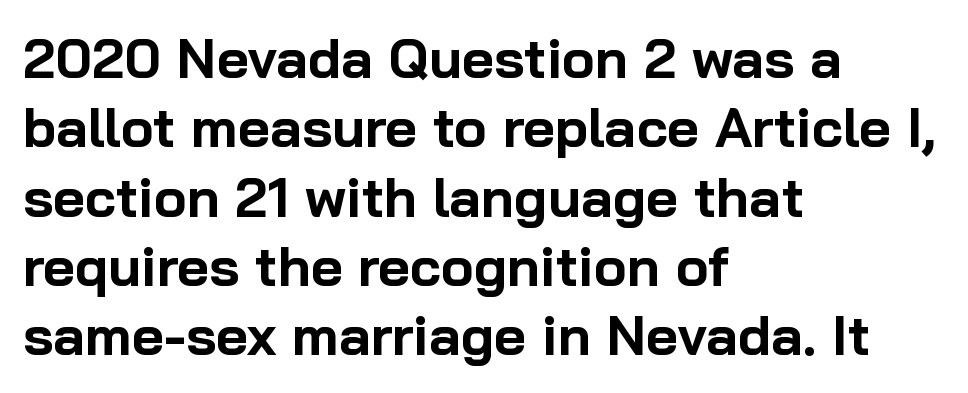
The image shows 55 px bold sans-serif type, upright; set left-aligned, normal line spacing (1.26x), normal letter spacing, not underlined; low stroke contrast and a medium x-height.
